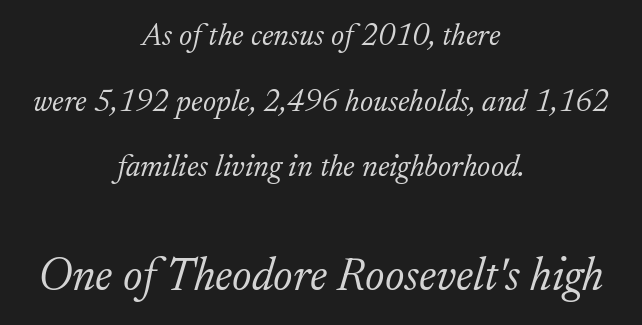
The image shows 46 px light serif type, italic (leaning right); set centered, loose line spacing (2.12x), normal letter spacing, not underlined; the second (bottom) block is 1.48x larger; low stroke contrast and a small x-height.
